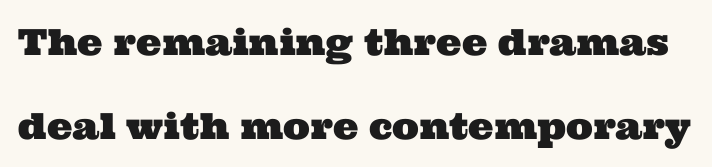
Q: Is the typeface a serif or a sans-serif typeface? A: Serif.
Q: Is the text underlined? A: No.
Q: Is the spacing between letters normal or unusually wide? A: Normal.
Q: Is the spacing between lines tight, normal or loose? A: Loose.
Q: Width (condensed, normal, or wide)? A: Wide.
Q: Stroke contrast? A: Medium.
Q: x-height? A: Medium.
Q: Monospaced? A: No.
